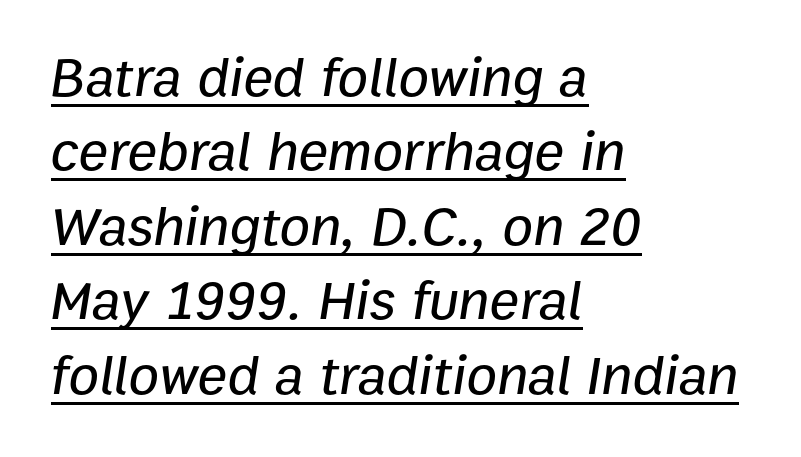
Q: Is the text italic (slanted)? A: Yes, it leans right by about 9 degrees.
Q: Is the text underlined? A: Yes.
Q: How is the paragraph aligned? A: Left-aligned.
Q: Is the spacing between letters normal or unusually wide? A: Normal.
Q: Is the spacing between lines tight, normal or loose? A: Normal.
Q: Width (condensed, normal, or wide)? A: Normal.
Q: Stroke contrast? A: Low.
Q: x-height? A: Medium.
Q: Monospaced? A: No.
